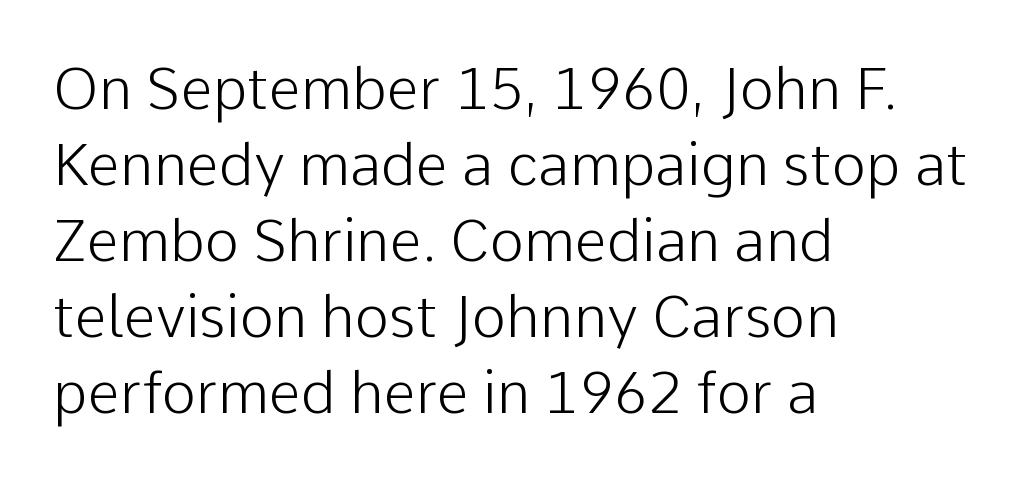
The image shows 58 px light sans-serif type, upright; set left-aligned, normal line spacing (1.31x), normal letter spacing, not underlined; low stroke contrast and a medium x-height.
